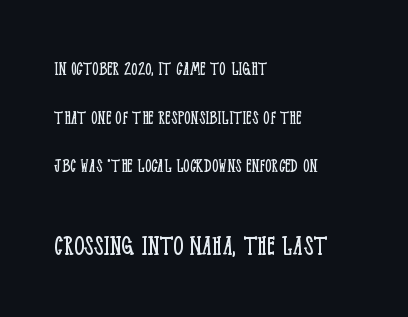
The image shows 31 px light, condensed serif type, upright; set left-aligned, loose line spacing (2.31x), normal letter spacing, not underlined; the second (bottom) block is 1.48x larger; low stroke contrast and a large x-height.
